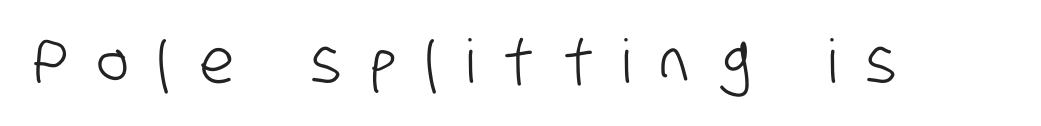
Does extra space separate the letters? Yes, quite a lot of it. Type style note: lacks serifs. This sample has the flowing, uneven cadence of proportional lettering. A clean baseline with only descenders dipping below it.
